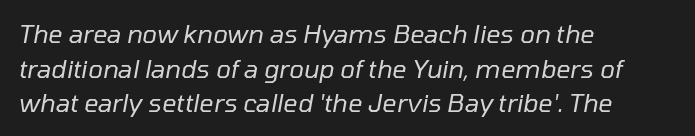
Is this a heavy cut? Hardly; it is regular or lighter. Does the leading feel generous? No, just average. Does extra space separate the letters? No, they use regular spacing. Type without underlining. Would a proofreader flag this as italicized? Yes. Short and long lines alike share a common starting point at left.
